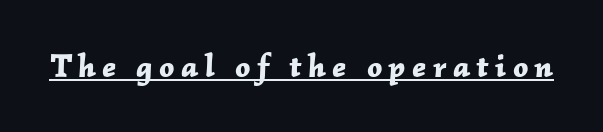
Heft: maximum for text — a bold. This is oblique type, the kind used for emphasis or titles. A typesetter would call this proportional, since set widths differ per character. What decoration does the sample have? An underline.
